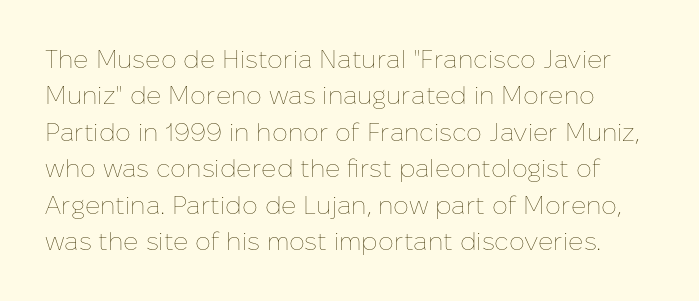
Q: Is the text bold? A: No.
Q: Is the text italic (slanted)? A: No, it is upright.
Q: Is the text underlined? A: No.
Q: Is the spacing between letters normal or unusually wide? A: Normal.
Q: Is the spacing between lines tight, normal or loose? A: Normal.
